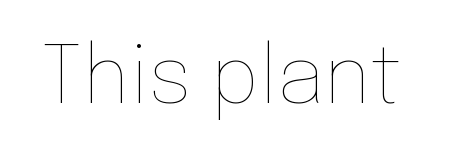
{"italic": "no", "bold": "no", "weight": "thin", "width": "normal", "stroke_contrast": "low", "x_height": "medium", "monospaced": "no", "underline": "no", "letter_spacing": "normal", "letter_spacing_em": 0.0, "glyph_px": 79}
